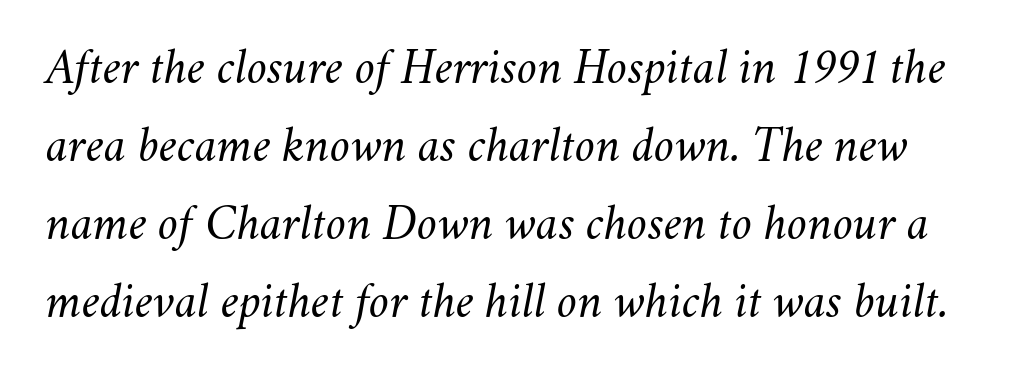
Characters follow at the spacing the type designer built in. In terms of posture, this sample is oblique. Do the characters align in a grid? No, the font is proportional. Rule under the text: the space is simply empty.
